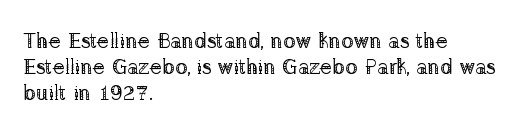
{"italic": "no", "bold": "no", "underline": "no", "align": "left", "line_spacing_ratio": 1.23, "letter_spacing": "normal", "letter_spacing_em": 0.0, "glyph_px": 21}
